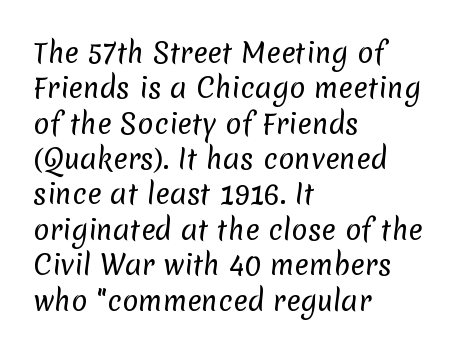
Words float on clear page, feet unadorned. Default kerning and tracking; the words read as compact shapes. Typeset ragged right — the left edge is the straight one. Bold? No — there's no thickening of the strokes. Evenly set lines give the paragraph a standard silhouette.
